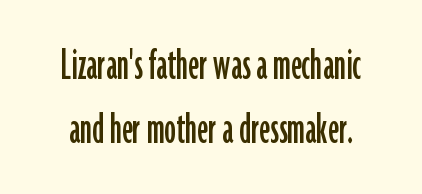
The image shows 47 px condensed sans-serif type, upright; set normal line spacing (1.36x), normal letter spacing, not underlined; low stroke contrast and a medium x-height.
